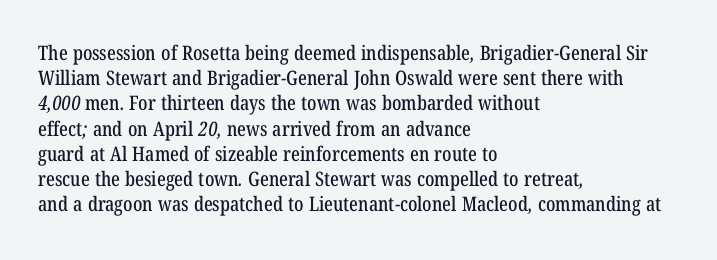
The image shows 20 px text type; set left-aligned, normal line spacing (1.26x), normal letter spacing, not underlined.
